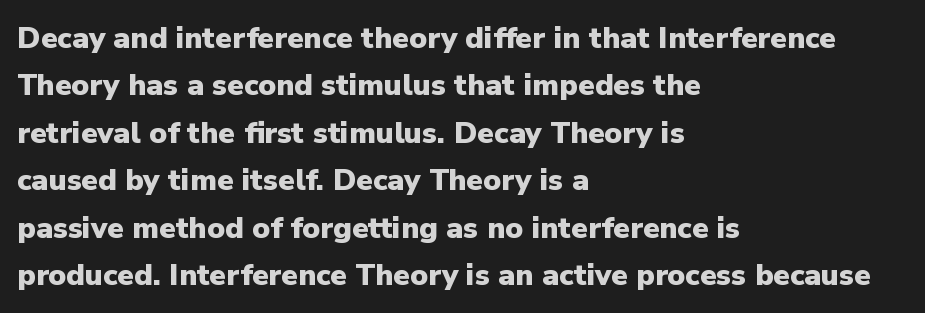
{"serif": "no", "italic": "no", "bold": "yes", "weight": "heavy", "width": "normal", "stroke_contrast": "low", "x_height": "medium", "monospaced": "no", "underline": "no", "align": "left", "line_spacing": "normal", "line_spacing_ratio": 1.58, "letter_spacing": "normal", "letter_spacing_em": 0.0, "glyph_px": 30}
